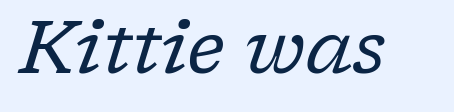
{"serif": "yes", "italic": "yes", "lean": "right", "slant_degrees": 17, "bold": "no", "weight": "regular", "width": "normal", "stroke_contrast": "low", "x_height": "medium", "monospaced": "no", "underline": "no", "letter_spacing": "normal", "letter_spacing_em": 0.0, "glyph_px": 73}
